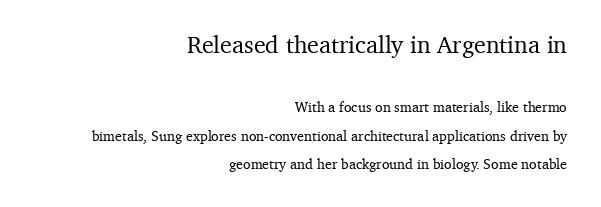
{"italic": "no", "underline": "no", "align": "right", "line_spacing": "loose", "line_spacing_ratio": 2.01, "letter_spacing": "normal", "letter_spacing_em": 0.0, "larger_block": "first", "size_ratio": 1.71, "glyph_px": 24}
